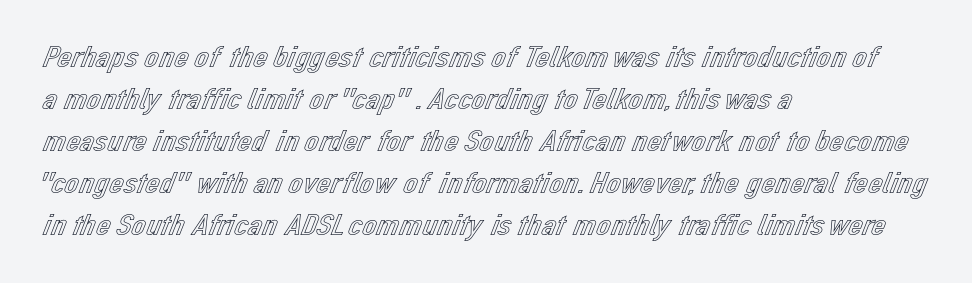
These lines are rendered in a variable-pitch font. A normal amount of white space separates one row of letters from the next. Only glyphs here, with clear space below each row. The tracking reads as untouched default to a designer's eye. If you drew a ruler down the left edge, every line would touch it.
